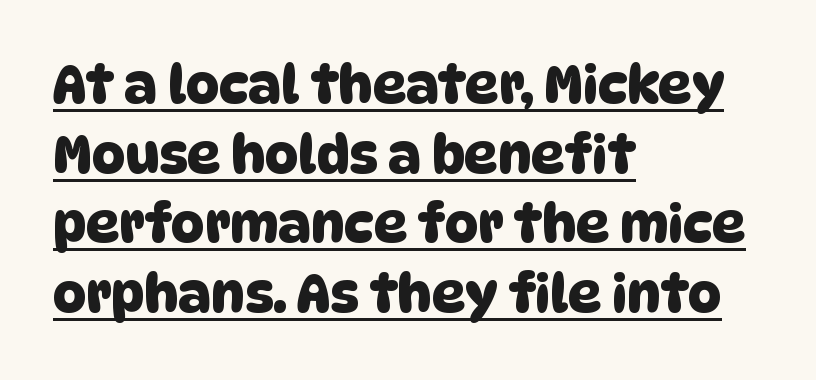
Q: Is the typeface a serif or a sans-serif typeface? A: Sans-serif.
Q: Is the text underlined? A: Yes.
Q: How is the paragraph aligned? A: Left-aligned.
Q: Is the spacing between letters normal or unusually wide? A: Normal.
Q: Is the spacing between lines tight, normal or loose? A: Normal.
Q: Width (condensed, normal, or wide)? A: Normal.
Q: Stroke contrast? A: Low.
Q: x-height? A: Large.
Q: Monospaced? A: No.
